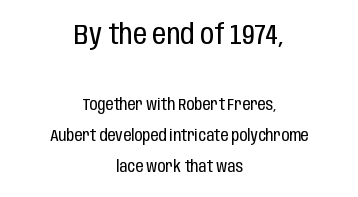
{"serif": "no", "italic": "no", "bold": "no", "weight": "regular", "width": "condensed", "stroke_contrast": "low", "x_height": "large", "monospaced": "no", "underline": "no", "align": "center", "line_spacing": "loose", "line_spacing_ratio": 1.92, "letter_spacing": "normal", "letter_spacing_em": 0.0, "larger_block": "first", "size_ratio": 1.75, "glyph_px": 28}
